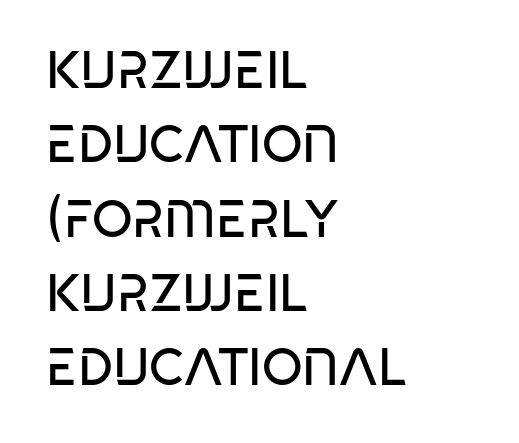
Q: Is the text bold? A: No.
Q: Is the text italic (slanted)? A: No, it is upright.
Q: Is the typeface a serif or a sans-serif typeface? A: Sans-serif.
Q: Is the text underlined? A: No.
Q: How is the paragraph aligned? A: Left-aligned.
Q: Is the spacing between letters normal or unusually wide? A: Normal.
Q: Is the spacing between lines tight, normal or loose? A: Normal.
Q: Width (condensed, normal, or wide)? A: Condensed.
Q: Stroke contrast? A: Low.
Q: x-height? A: Large.
Q: Monospaced? A: No.
